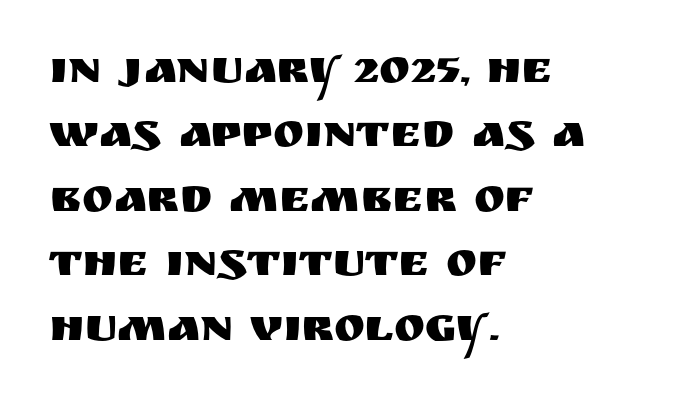
The image shows 47 px sans-serif type, upright; set left-aligned, normal line spacing (1.37x), normal letter spacing, not underlined; medium stroke contrast and a large x-height.
